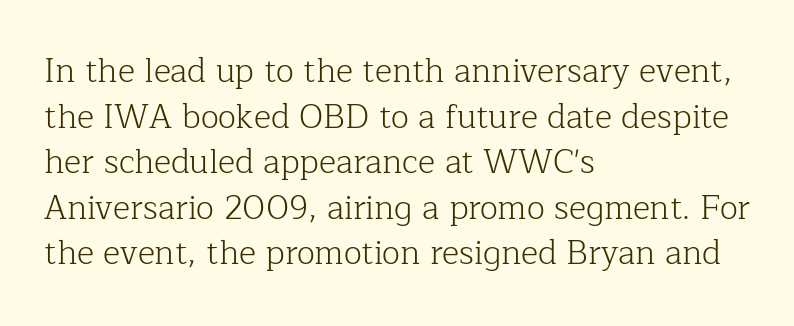
The image shows 33 px light serif type, upright; set left-aligned, normal line spacing (1.38x), normal letter spacing, not underlined; low stroke contrast and a medium x-height.
